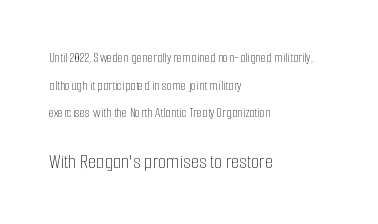
The line-height multiplier appears high, well above default. Reading down the block, your eye returns to a fixed left position each line. The specimen reads as upright at a glance. The space beneath each line is pristine and unruled.
